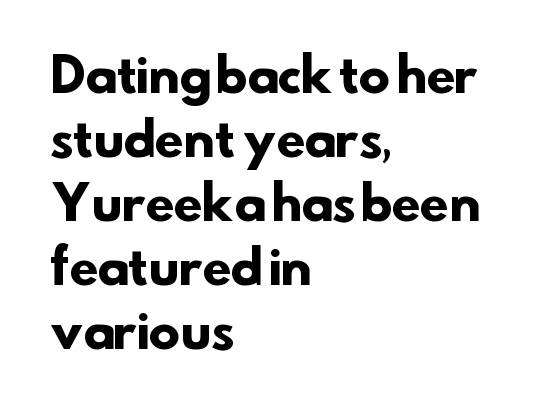
Q: Is the text bold? A: Yes.
Q: Is the typeface a serif or a sans-serif typeface? A: Sans-serif.
Q: Is the text underlined? A: No.
Q: How is the paragraph aligned? A: Left-aligned.
Q: Is the spacing between letters normal or unusually wide? A: Normal.
Q: Is the spacing between lines tight, normal or loose? A: Normal.
Q: Width (condensed, normal, or wide)? A: Normal.
Q: Stroke contrast? A: Low.
Q: x-height? A: Small.
Q: Monospaced? A: No.
